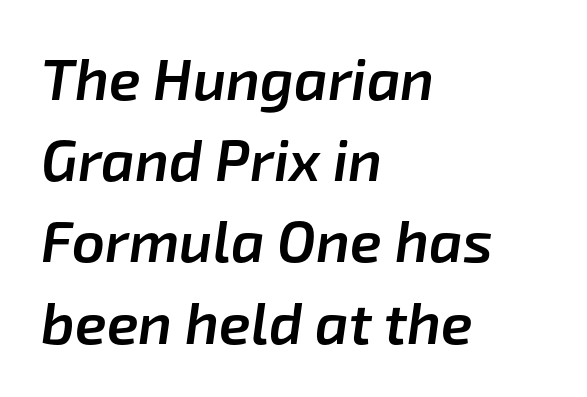
{"italic": "yes", "lean": "right", "slant_degrees": 8, "bold": "semi", "weight": "semibold", "width": "normal", "stroke_contrast": "low", "x_height": "medium", "monospaced": "no", "underline": "no", "align": "left", "line_spacing": "normal", "line_spacing_ratio": 1.4, "letter_spacing": "normal", "letter_spacing_em": 0.0, "glyph_px": 58}
